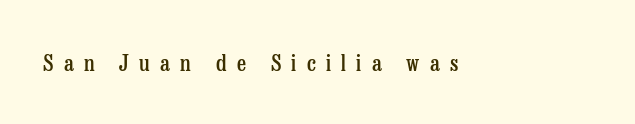
The image shows 22 px text type, upright; set unusually wide letter spacing (+0.47 em), not underlined.
